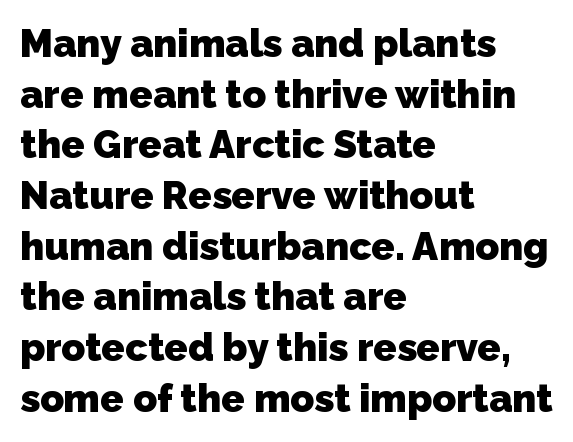
The image shows 39 px heavy sans-serif type; set left-aligned, normal line spacing (1.3x), normal letter spacing, not underlined; low stroke contrast and a medium x-height.
